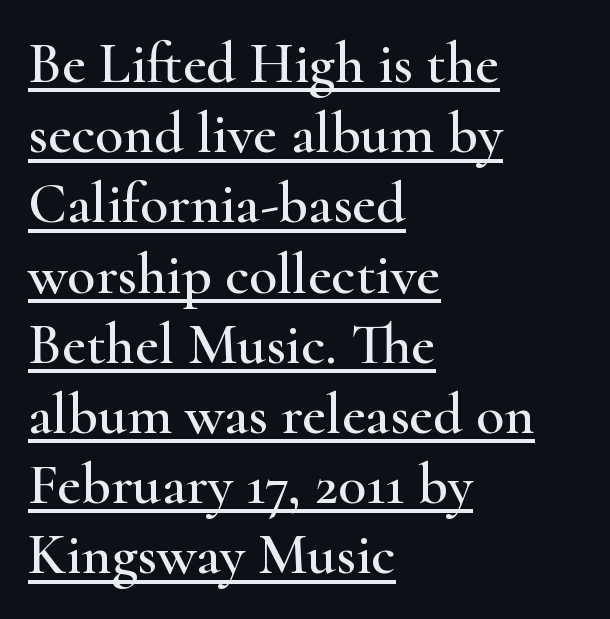
You can tell from the footed stems that serif type was used. Style check: upright. The setting favours the left margin, as ordinary paragraphs usually do. Descenders here cross a horizontal rule under the line.
